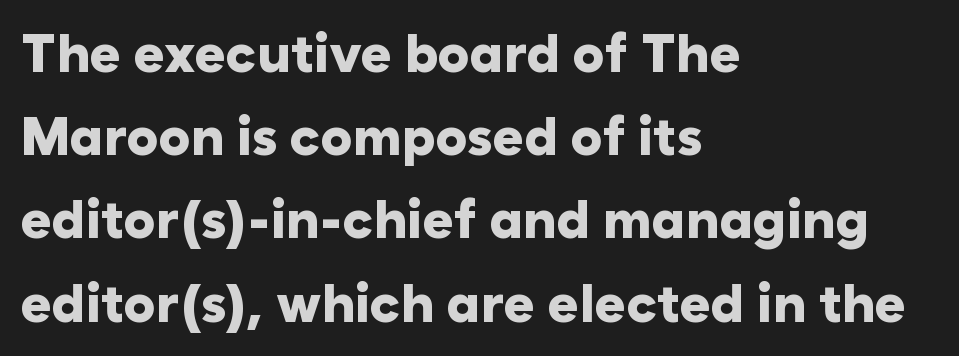
{"serif": "no", "italic": "no", "bold": "yes", "weight": "heavy", "width": "normal", "stroke_contrast": "low", "x_height": "medium", "monospaced": "no", "underline": "no", "align": "left", "line_spacing": "normal", "line_spacing_ratio": 1.57, "letter_spacing": "normal", "letter_spacing_em": 0.0, "glyph_px": 53}
